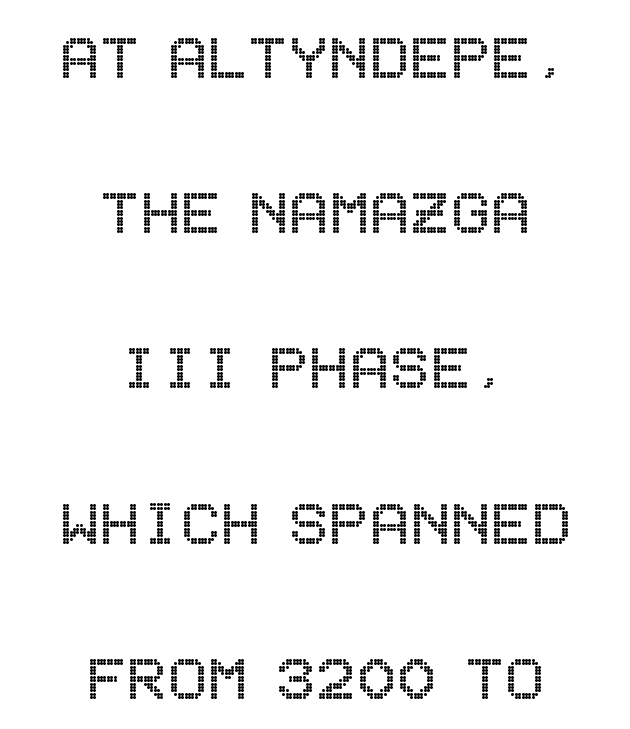
{"italic": "no", "width": "condensed", "x_height": "large", "underline": "no", "align": "center", "line_spacing": "loose", "line_spacing_ratio": 2.07, "letter_spacing": "normal", "letter_spacing_em": 0.0, "glyph_px": 75}
